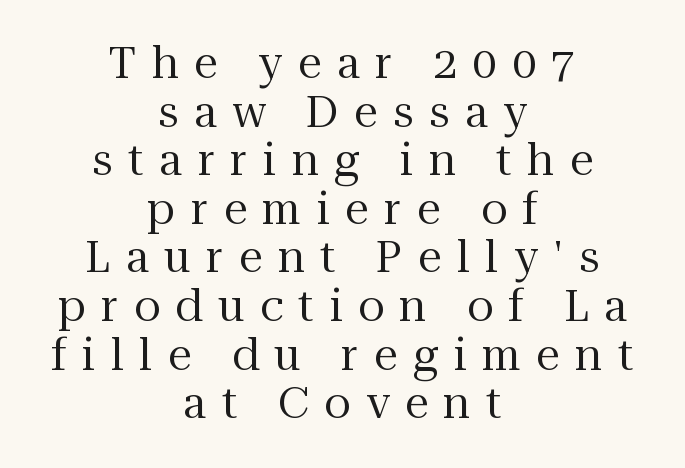
Tall strokes in this sample are plumb rather than angled. The typeface chosen for these lines features serifs. Stems and bowls with no extra thickness — not bold. Type without underlining. Teacher's note: observe the equal gaps on both sides — that is centered alignment. Honestly, the letter spacing is so wide it's the main thing you notice.
